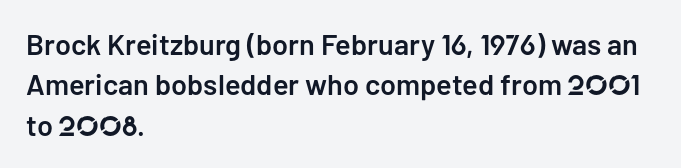
{"serif": "no", "italic": "no", "bold": "semi", "weight": "semibold", "width": "normal", "stroke_contrast": "low", "x_height": "medium", "monospaced": "no", "underline": "no", "align": "left", "line_spacing": "normal", "line_spacing_ratio": 1.39, "letter_spacing": "normal", "letter_spacing_em": 0.0, "glyph_px": 29}
